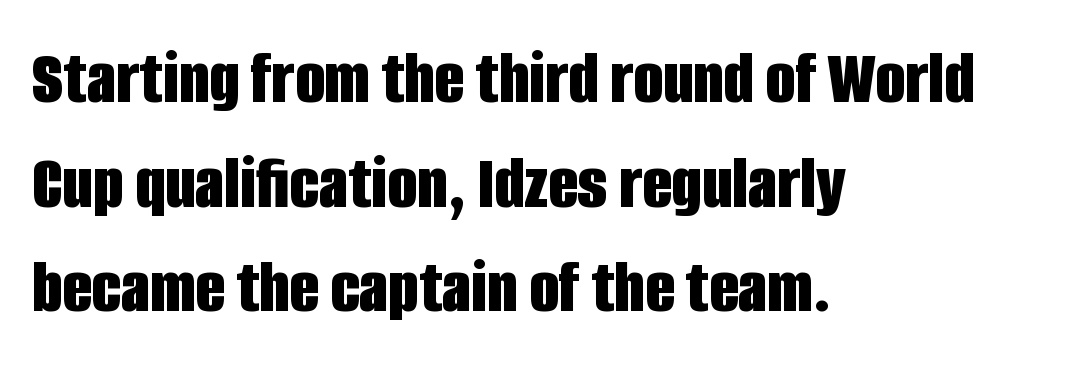
Q: Is the text bold? A: Yes.
Q: Is the text italic (slanted)? A: No, it is upright.
Q: Is the typeface a serif or a sans-serif typeface? A: Sans-serif.
Q: Is the text underlined? A: No.
Q: How is the paragraph aligned? A: Left-aligned.
Q: Is the spacing between letters normal or unusually wide? A: Normal.
Q: Is the spacing between lines tight, normal or loose? A: Normal.
Q: Width (condensed, normal, or wide)? A: Condensed.
Q: Stroke contrast? A: Low.
Q: x-height? A: Large.
Q: Monospaced? A: No.
